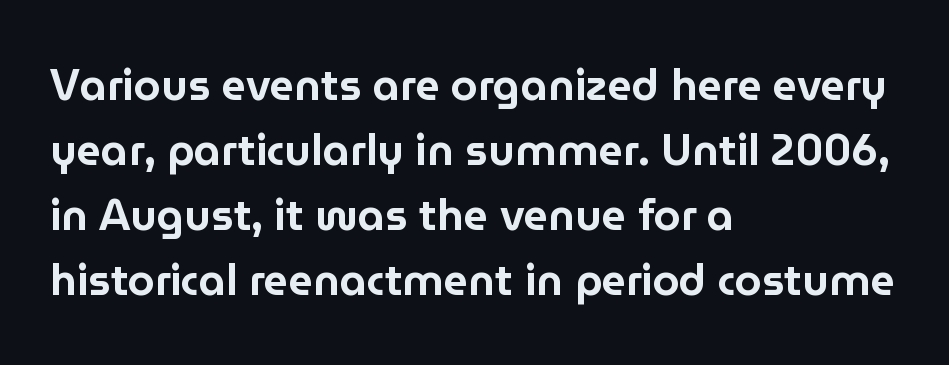
{"serif": "no", "italic": "no", "width": "normal", "stroke_contrast": "low", "x_height": "medium", "monospaced": "no", "underline": "no", "align": "left", "line_spacing": "normal", "line_spacing_ratio": 1.51, "letter_spacing": "normal", "letter_spacing_em": 0.0, "glyph_px": 43}
